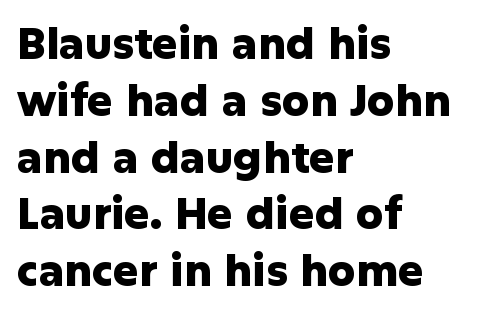
Caption: bold face, heavy strokes. The compositor pushed each line to the left boundary. The leading is moderate, giving the passage an even texture. The words here are not underlined. The typography opts for an upright posture over an oblique one.
